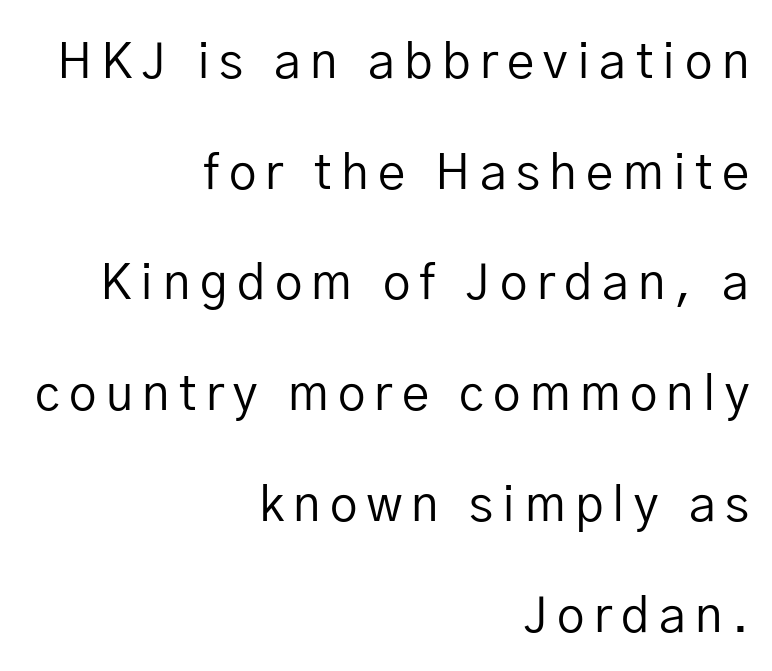
{"serif": "no", "italic": "no", "bold": "no", "weight": "regular", "width": "normal", "stroke_contrast": "low", "x_height": "medium", "monospaced": "no", "underline": "no", "align": "right", "line_spacing": "loose", "line_spacing_ratio": 2.26, "glyph_px": 49}
